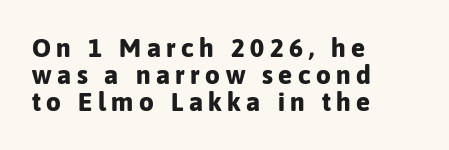
{"italic": "no", "bold": "yes", "underline": "no", "align": "left", "line_spacing": "tight", "line_spacing_ratio": 1.04, "letter_spacing": "wide", "letter_spacing_em": 0.21, "glyph_px": 26}
